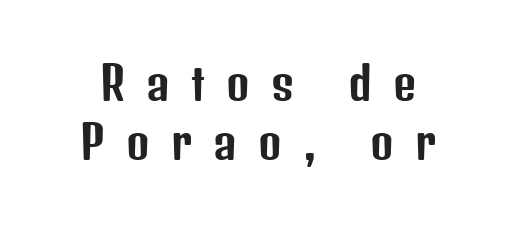
The image shows 45 px condensed sans-serif type, upright; set normal line spacing (1.32x), unusually wide letter spacing (+0.47 em), not underlined; low stroke contrast and a medium x-height.
